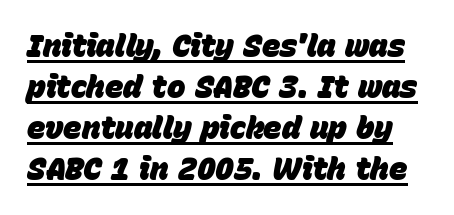
Successive baselines arrive at the customary interval. The whole block is typeset with a tilt. You could call the tracking neutral — neither tight nor loose. The specimen includes a rule beneath the text block's lines.
